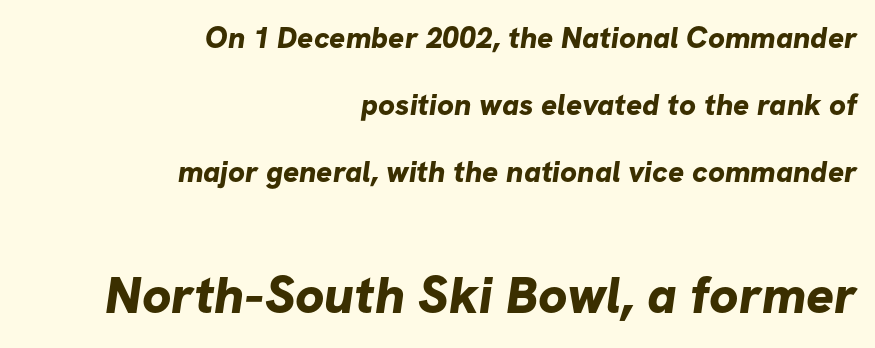
Q: Is the text bold? A: Yes.
Q: Is the typeface a serif or a sans-serif typeface? A: Sans-serif.
Q: Is the text underlined? A: No.
Q: How is the paragraph aligned? A: Right-aligned.
Q: Is the spacing between letters normal or unusually wide? A: Normal.
Q: Is the spacing between lines tight, normal or loose? A: Loose.
Q: Which block of text is set in a larger size, the first (top) or the second (bottom)? A: The second (bottom) one.
Q: Width (condensed, normal, or wide)? A: Normal.
Q: Stroke contrast? A: Low.
Q: x-height? A: Medium.
Q: Monospaced? A: No.
